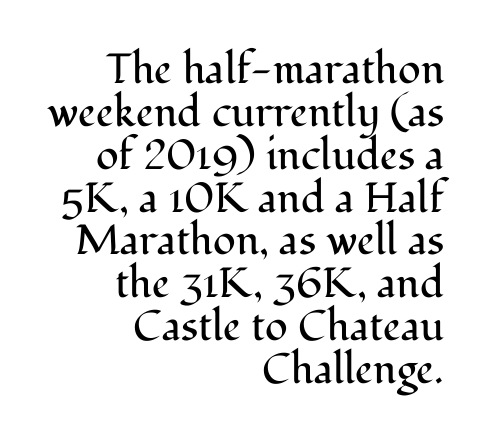
Q: Is the text bold? A: No.
Q: Is the text italic (slanted)? A: No, it is upright.
Q: Is the typeface a serif or a sans-serif typeface? A: Serif.
Q: Is the text underlined? A: No.
Q: How is the paragraph aligned? A: Right-aligned.
Q: Is the spacing between letters normal or unusually wide? A: Normal.
Q: Is the spacing between lines tight, normal or loose? A: Tight.
Q: Width (condensed, normal, or wide)? A: Normal.
Q: Stroke contrast? A: Medium.
Q: x-height? A: Medium.
Q: Monospaced? A: No.
